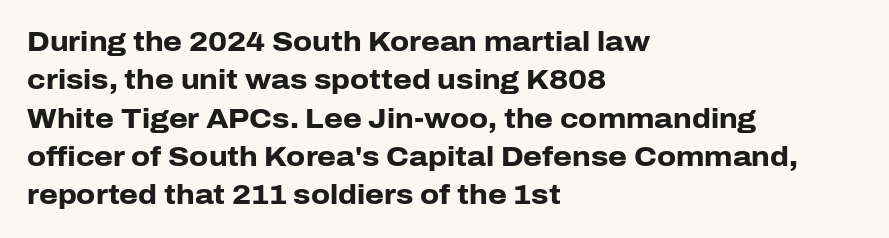
Q: Is the text bold? A: Yes.
Q: Is the text italic (slanted)? A: No, it is upright.
Q: Is the text underlined? A: No.
Q: How is the paragraph aligned? A: Left-aligned.
Q: Is the spacing between letters normal or unusually wide? A: Normal.
Q: Is the spacing between lines tight, normal or loose? A: Normal.
